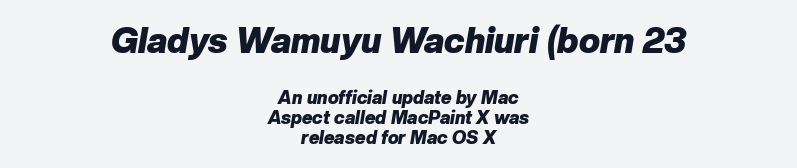
The passage shown is not underscored anywhere. Line spacing here is tight. Here the designer chose a conventional face with non-uniform glyph widths. Designer's note — italics engaged.
